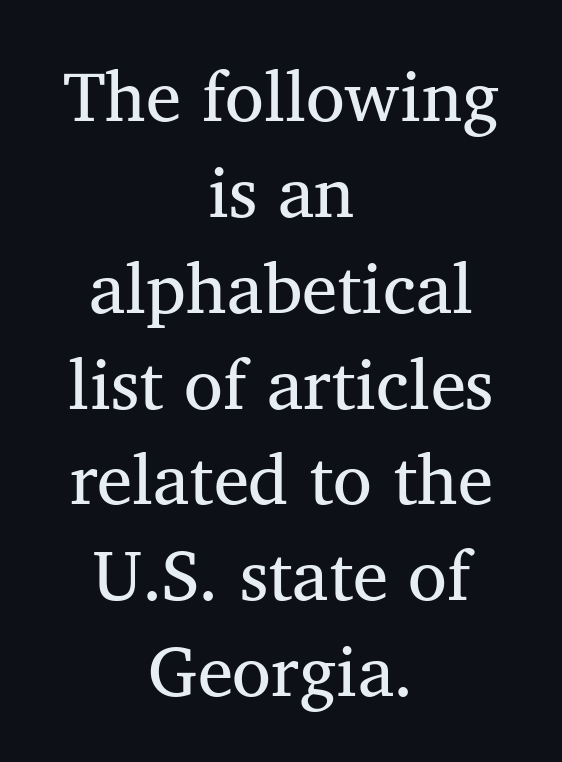
Has an underline been added? It has not. In terms of letterform style, serifs are clearly present. Style check: upright. Nothing heavy about these letters — not bold at all.
